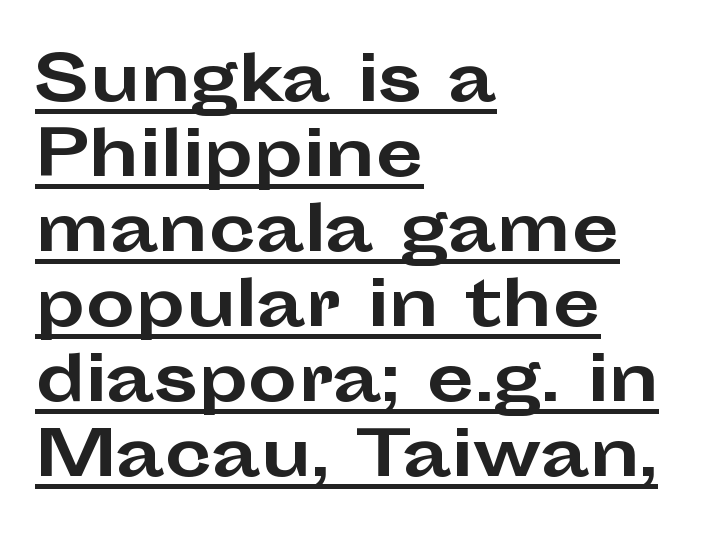
The image shows 62 px bold, wide sans-serif type, upright; set left-aligned, line spacing 1.21x, normal letter spacing, underlined; low stroke contrast and a medium x-height.
